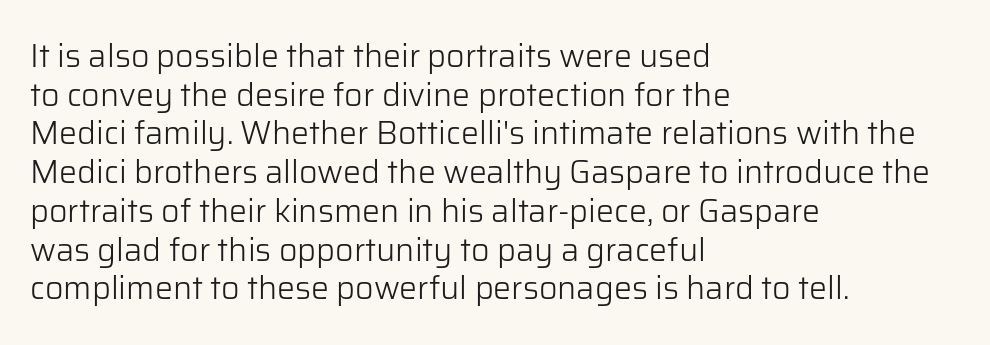
{"serif": "no", "italic": "no", "bold": "no", "weight": "light", "width": "normal", "stroke_contrast": "low", "x_height": "medium", "monospaced": "no", "underline": "no", "align": "left", "line_spacing_ratio": 1.21, "letter_spacing": "normal", "letter_spacing_em": 0.0, "glyph_px": 32}
